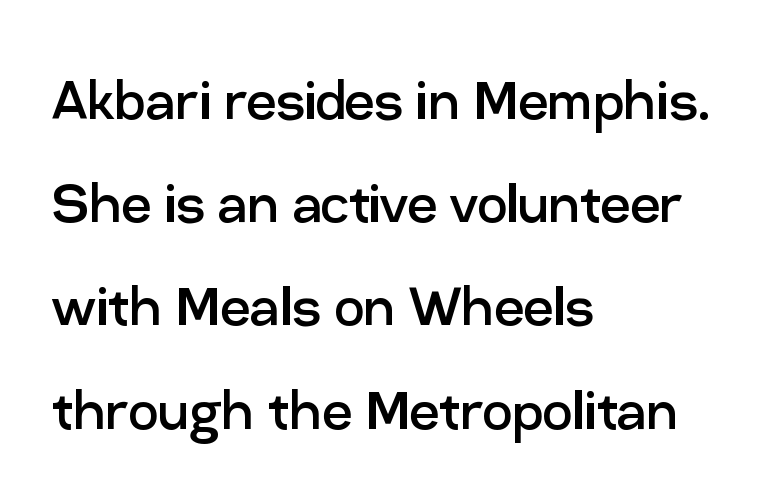
{"serif": "no", "italic": "no", "bold": "no", "weight": "regular", "width": "normal", "stroke_contrast": "low", "x_height": "medium", "monospaced": "no", "underline": "no", "align": "left", "line_spacing": "normal", "line_spacing_ratio": 1.54, "letter_spacing": "normal", "letter_spacing_em": 0.0, "glyph_px": 67}
